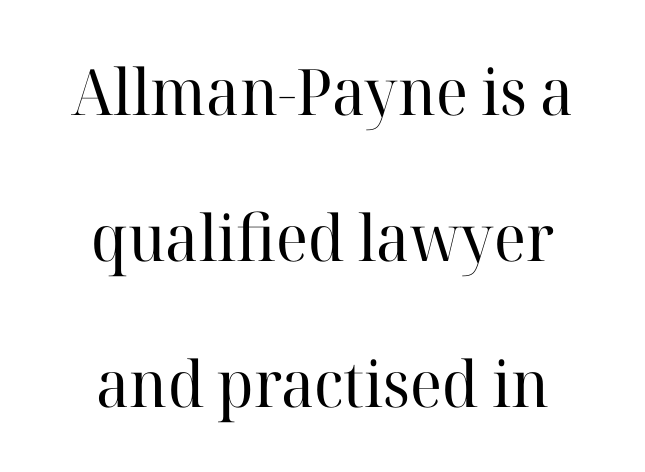
{"serif": "yes", "italic": "no", "bold": "no", "weight": "regular", "width": "normal", "stroke_contrast": "high", "x_height": "medium", "monospaced": "no", "underline": "no", "align": "center", "line_spacing": "loose", "line_spacing_ratio": 2.28, "letter_spacing": "normal", "letter_spacing_em": 0.0, "glyph_px": 64}
